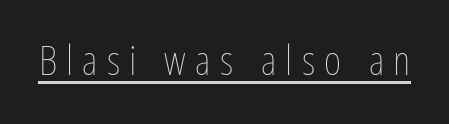
The image shows 42 px thin, condensed type, upright; set unusually wide letter spacing (+0.22 em), underlined; low stroke contrast and a medium x-height.
